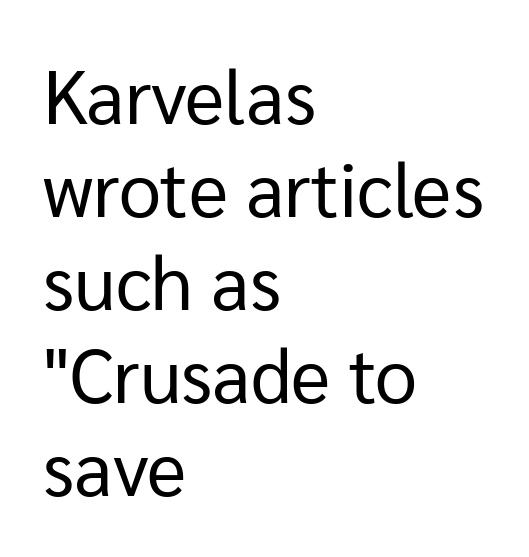
Q: Is the text bold? A: No.
Q: Is the text italic (slanted)? A: No, it is upright.
Q: Is the typeface a serif or a sans-serif typeface? A: Sans-serif.
Q: Is the text underlined? A: No.
Q: How is the paragraph aligned? A: Left-aligned.
Q: Is the spacing between letters normal or unusually wide? A: Normal.
Q: Width (condensed, normal, or wide)? A: Normal.
Q: Stroke contrast? A: Low.
Q: x-height? A: Medium.
Q: Monospaced? A: No.
